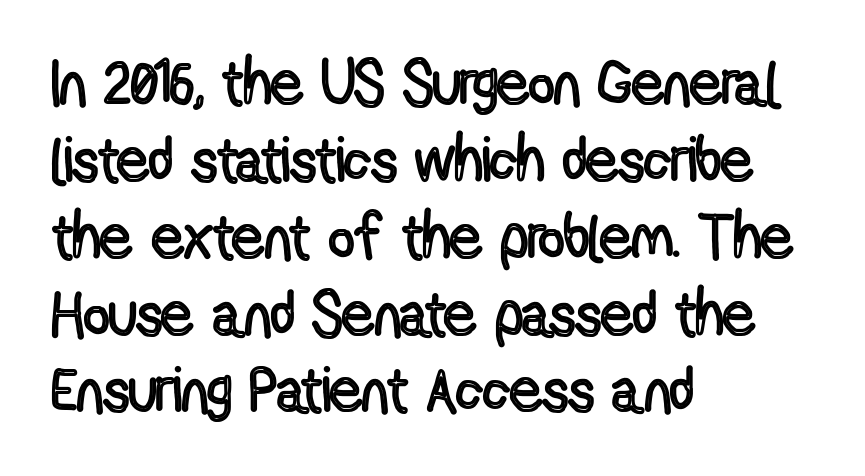
{"italic": "no", "width": "condensed", "x_height": "medium", "monospaced": "no", "underline": "no", "align": "left", "line_spacing_ratio": 1.22, "letter_spacing": "normal", "letter_spacing_em": 0.0, "glyph_px": 63}
